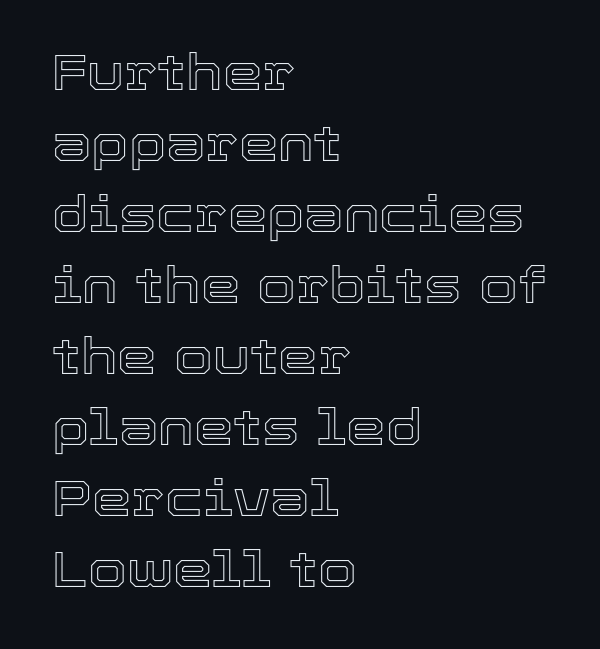
The image shows 50 px text type, upright; set left-aligned, normal line spacing (1.42x), normal letter spacing, not underlined; a medium x-height.
